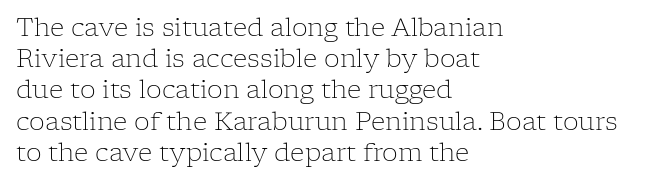
The image shows 25 px text type, upright; set left-aligned, normal line spacing (1.25x), normal letter spacing, not underlined.
